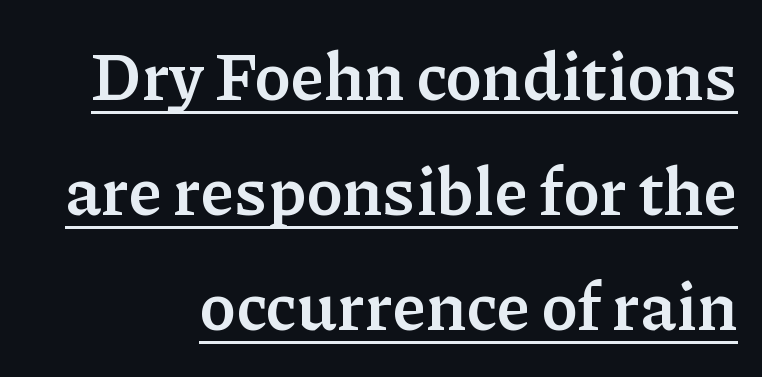
Tracking value appears to be zero — textbook default spacing. The paragraph shown leans on its right margin. The font family rendered here belongs to the serif group. Has an underline been added? It has. If you drew a line through each stem, it would be perfectly vertical. These lines carry a lot of weight — the face is fully bold.
